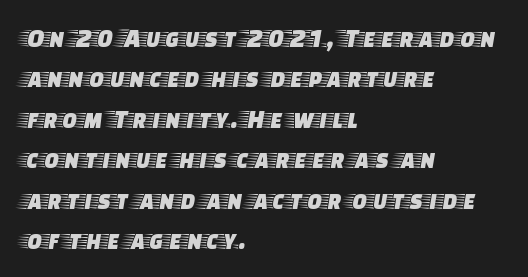
The image shows 27 px text type; set left-aligned, normal line spacing (1.5x), normal letter spacing, not underlined.
